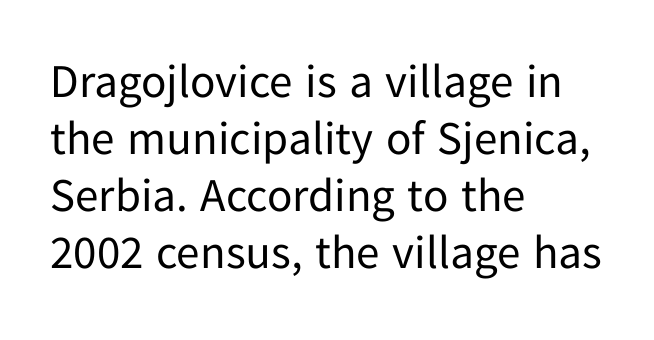
The image shows 47 px regular-weight sans-serif type, upright; set left-aligned, line spacing 1.21x, normal letter spacing, not underlined; low stroke contrast and a medium x-height.
